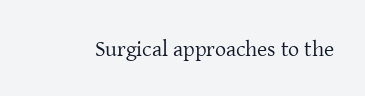
The space directly below the letters is spotless. Quick note: not italic, upright. The line texture is even and compact thanks to regular tracking. These glyphs show unthickened strokes, regular width or finer.
